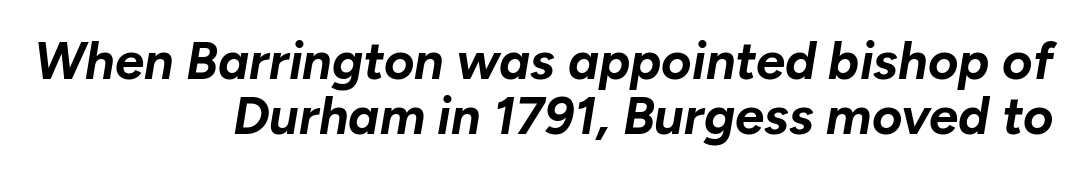
{"italic": "yes", "lean": "right", "slant_degrees": 10, "bold": "yes", "weight": "bold", "width": "normal", "stroke_contrast": "low", "x_height": "medium", "monospaced": "no", "underline": "no", "align": "right", "line_spacing": "tight", "line_spacing_ratio": 1.05, "letter_spacing": "normal", "letter_spacing_em": 0.0, "glyph_px": 52}
